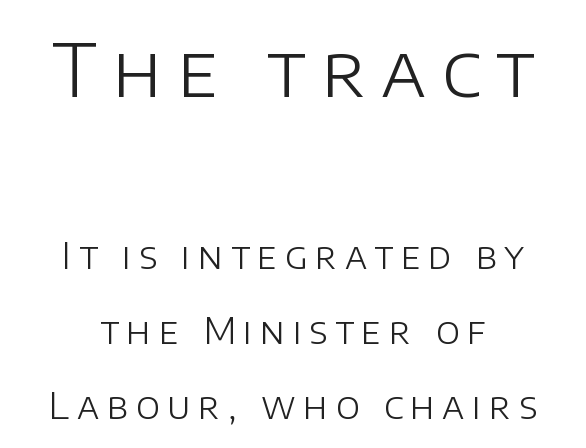
{"serif": "no", "italic": "no", "bold": "no", "weight": "light", "width": "normal", "stroke_contrast": "low", "x_height": "large", "monospaced": "no", "underline": "no", "align": "center", "line_spacing": "loose", "line_spacing_ratio": 2.08, "letter_spacing": "wide", "letter_spacing_em": 0.21, "larger_block": "first", "size_ratio": 2.03, "glyph_px": 73}
